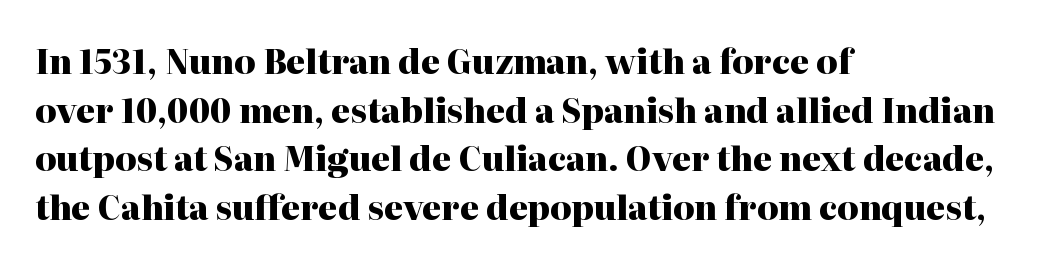
Q: Is the text bold? A: Yes.
Q: Is the text italic (slanted)? A: No, it is upright.
Q: Is the typeface a serif or a sans-serif typeface? A: Serif.
Q: Is the text underlined? A: No.
Q: How is the paragraph aligned? A: Left-aligned.
Q: Is the spacing between letters normal or unusually wide? A: Normal.
Q: Is the spacing between lines tight, normal or loose? A: Normal.
Q: Width (condensed, normal, or wide)? A: Normal.
Q: Stroke contrast? A: High.
Q: x-height? A: Medium.
Q: Monospaced? A: No.
